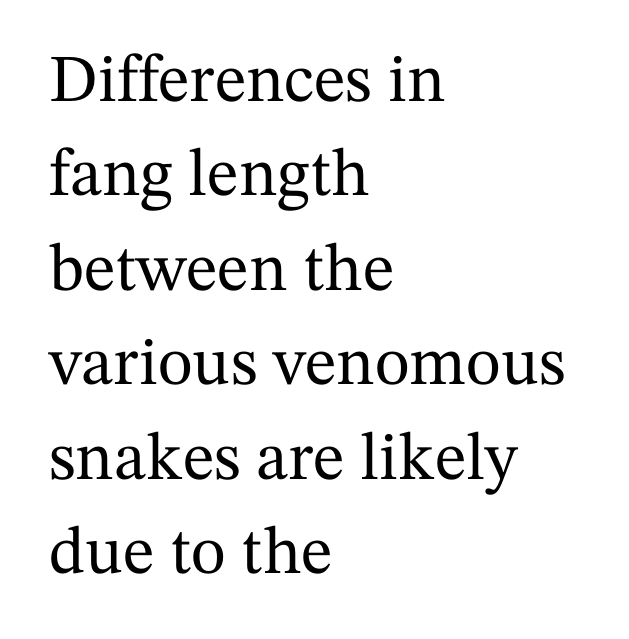
Q: Is the text italic (slanted)? A: No, it is upright.
Q: Is the typeface a serif or a sans-serif typeface? A: Serif.
Q: Is the text underlined? A: No.
Q: How is the paragraph aligned? A: Left-aligned.
Q: Is the spacing between letters normal or unusually wide? A: Normal.
Q: Is the spacing between lines tight, normal or loose? A: Normal.
Q: Width (condensed, normal, or wide)? A: Normal.
Q: Stroke contrast? A: Medium.
Q: x-height? A: Medium.
Q: Monospaced? A: No.
